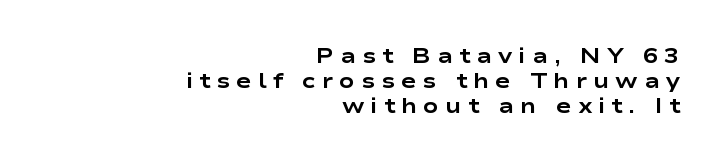
{"italic": "no", "bold": "yes", "underline": "no", "align": "right", "line_spacing_ratio": 1.19, "letter_spacing": "wide", "letter_spacing_em": 0.28, "glyph_px": 21}
